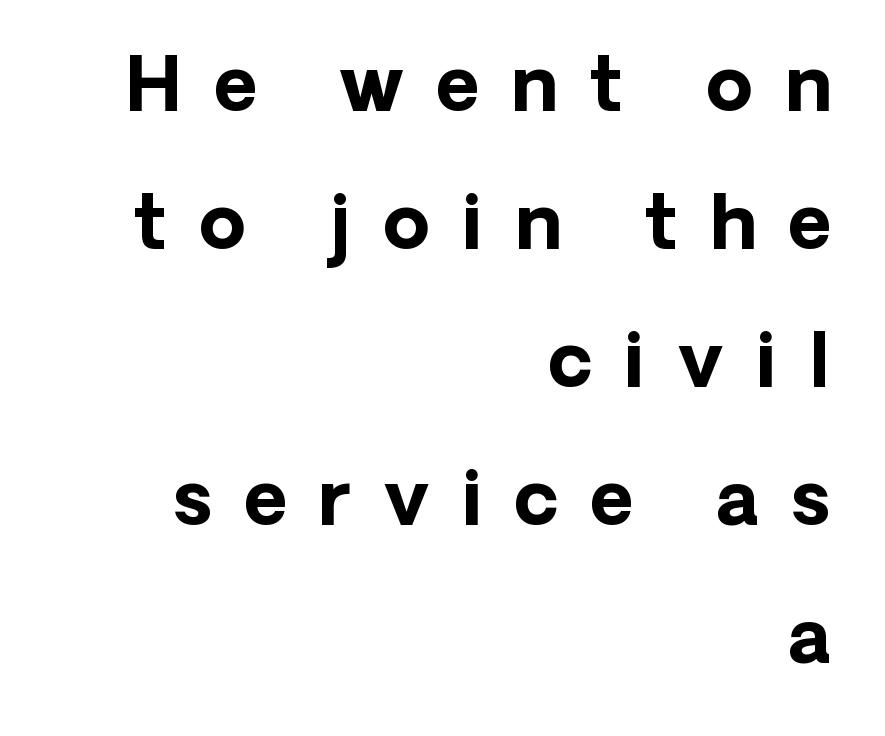
{"serif": "no", "italic": "no", "bold": "yes", "weight": "bold", "width": "normal", "stroke_contrast": "low", "x_height": "medium", "monospaced": "no", "underline": "no", "align": "right", "line_spacing_ratio": 1.84, "letter_spacing": "wide", "letter_spacing_em": 0.43, "glyph_px": 75}
